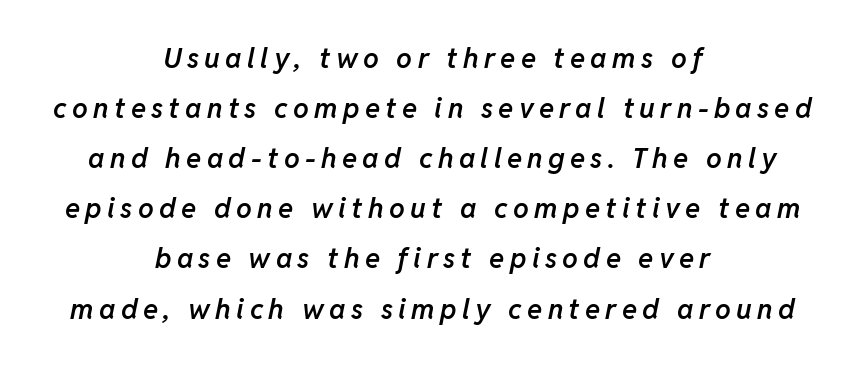
{"italic": "yes", "lean": "right", "slant_degrees": 11, "bold": "semi", "weight": "semibold", "width": "normal", "stroke_contrast": "low", "x_height": "medium", "monospaced": "no", "underline": "no", "align": "center", "line_spacing_ratio": 1.79, "glyph_px": 28}
